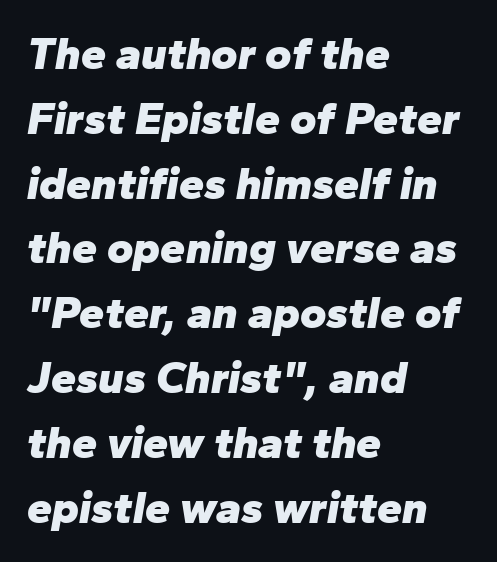
Q: Is the text bold? A: Yes.
Q: Is the text italic (slanted)? A: Yes, it leans right by about 10 degrees.
Q: Is the text underlined? A: No.
Q: How is the paragraph aligned? A: Left-aligned.
Q: Is the spacing between letters normal or unusually wide? A: Normal.
Q: Is the spacing between lines tight, normal or loose? A: Normal.
Q: Width (condensed, normal, or wide)? A: Normal.
Q: Stroke contrast? A: Low.
Q: x-height? A: Medium.
Q: Monospaced? A: No.
